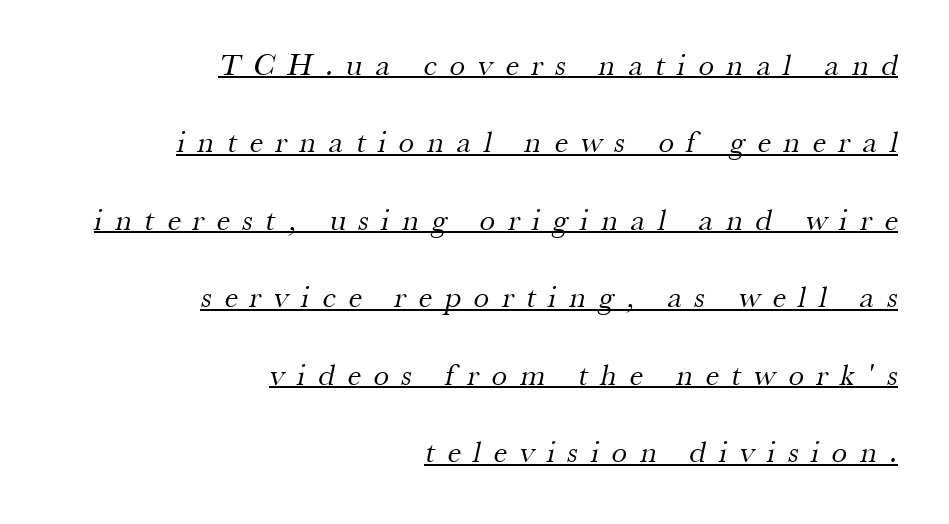
Stems and bowls with no extra thickness — not bold. What's the leading like? Stretched, with rows far apart. Do the characters align in a grid? No, the font is proportional. This sample uses expanded letter spacing, leaving extra air between glyphs. Typographically, this falls in the serif category. Casual observation: everything's shoved over to the right.
